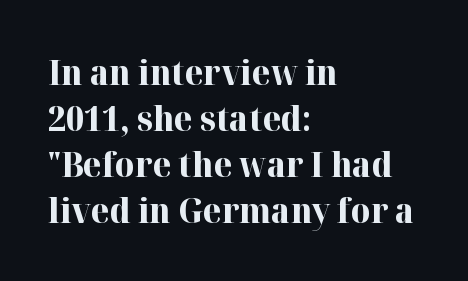
Q: Is the text bold? A: Yes.
Q: Is the text italic (slanted)? A: No, it is upright.
Q: Is the typeface a serif or a sans-serif typeface? A: Serif.
Q: Is the text underlined? A: No.
Q: How is the paragraph aligned? A: Left-aligned.
Q: Is the spacing between letters normal or unusually wide? A: Normal.
Q: Is the spacing between lines tight, normal or loose? A: Normal.
Q: Width (condensed, normal, or wide)? A: Normal.
Q: Stroke contrast? A: High.
Q: x-height? A: Medium.
Q: Monospaced? A: No.
